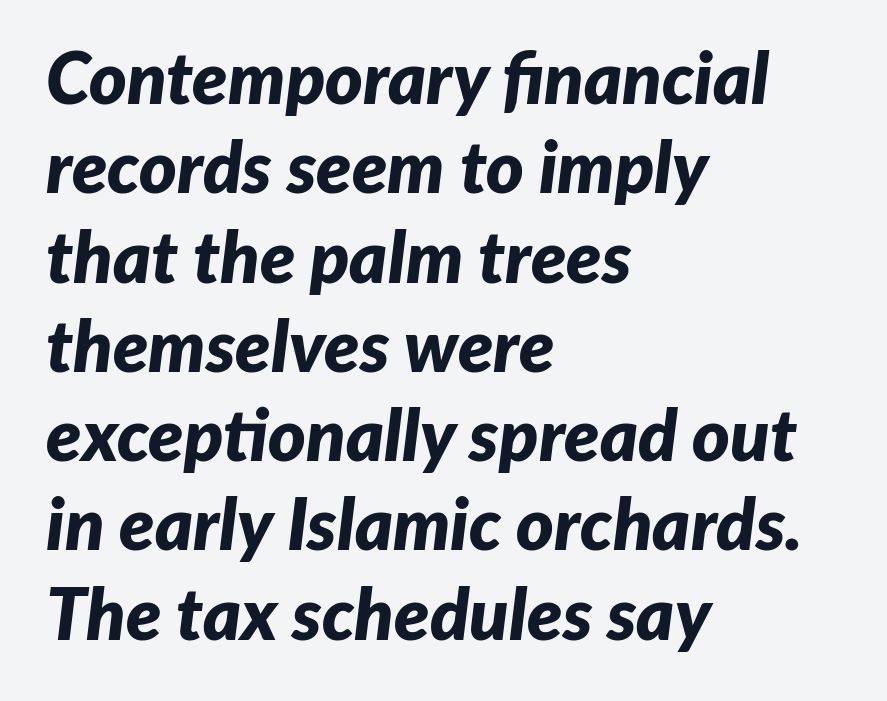
A clean baseline with only descenders dipping below it. Strokes here are thick enough to call this a true bold. Is this a fixed-width face? No — the glyphs have proportional, varying widths. The rendering keeps characters at their native spacing. In CSS terms this would be text-align: left. The text carries the slant typical of an italic or oblique font.
